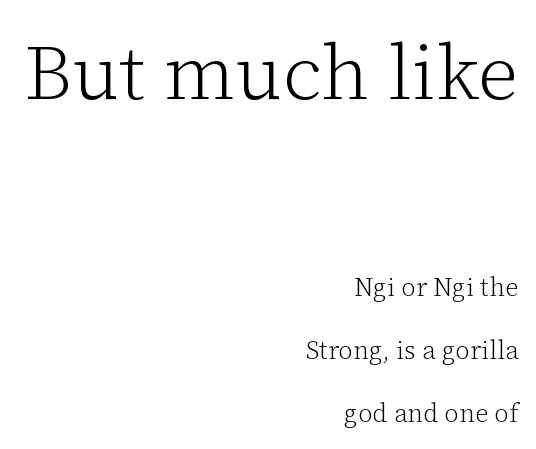
The image shows 78 px light serif type, upright; set right-aligned, loose line spacing (2.42x), normal letter spacing, not underlined; the first (top) block is 3.0x larger; low stroke contrast and a medium x-height.
